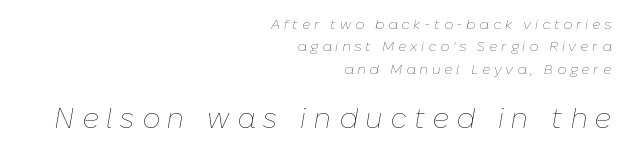
Q: Is the text bold? A: No.
Q: Is the text italic (slanted)? A: Yes, it leans right by about 10 degrees.
Q: Is the text underlined? A: No.
Q: How is the paragraph aligned? A: Right-aligned.
Q: Is the spacing between letters normal or unusually wide? A: Unusually wide.
Q: Is the spacing between lines tight, normal or loose? A: Normal.
Q: Which block of text is set in a larger size, the first (top) or the second (bottom)? A: The second (bottom) one.
Q: Width (condensed, normal, or wide)? A: Normal.
Q: Stroke contrast? A: Low.
Q: x-height? A: Medium.
Q: Monospaced? A: No.
